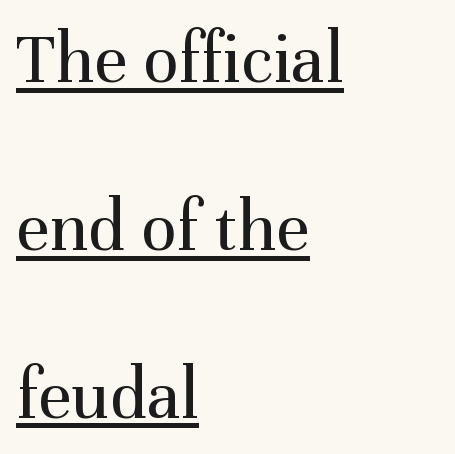
The image shows 74 px regular-weight serif type, upright; set left-aligned, loose line spacing (2.27x), normal letter spacing, underlined; medium stroke contrast and a medium x-height.
